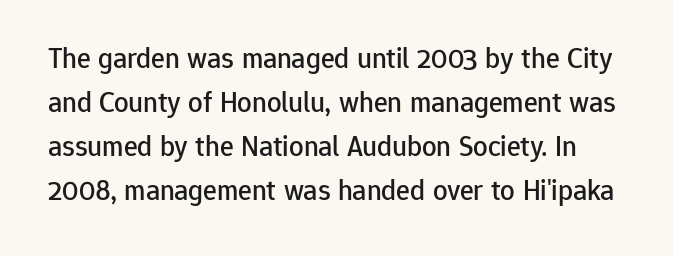
The image shows 29 px sans-serif type, upright; set normal line spacing (1.52x), normal letter spacing, not underlined; low stroke contrast and a medium x-height.
